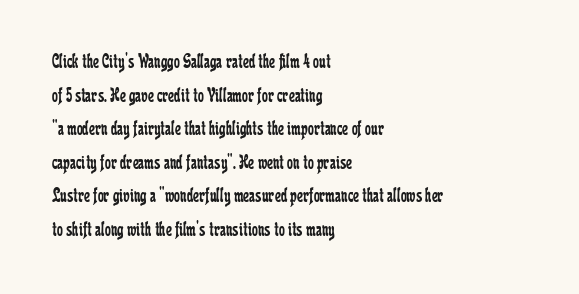
Q: Is the text bold? A: No.
Q: Is the text italic (slanted)? A: No, it is upright.
Q: Is the text underlined? A: No.
Q: How is the paragraph aligned? A: Left-aligned.
Q: Is the spacing between letters normal or unusually wide? A: Normal.
Q: Is the spacing between lines tight, normal or loose? A: Normal.
